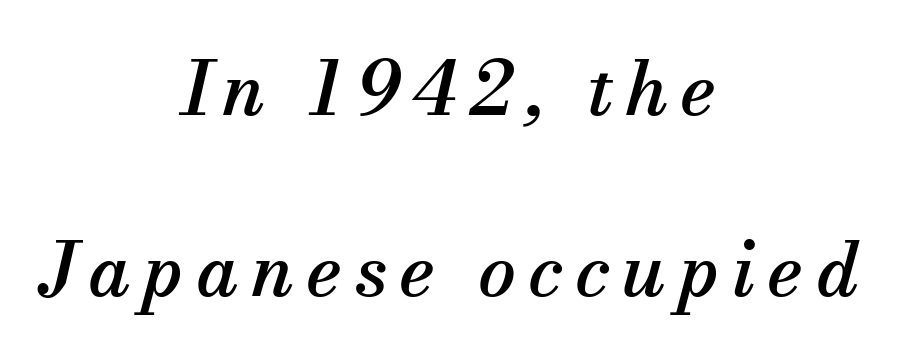
{"serif": "yes", "italic": "yes", "lean": "right", "slant_degrees": 13, "width": "normal", "stroke_contrast": "medium", "x_height": "small", "monospaced": "no", "underline": "no", "align": "center", "line_spacing": "loose", "line_spacing_ratio": 2.42, "glyph_px": 75}
